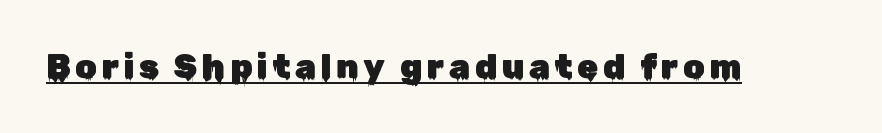
{"serif": "no", "italic": "no", "width": "normal", "stroke_contrast": "low", "x_height": "medium", "monospaced": "no", "underline": "yes", "glyph_px": 34}
